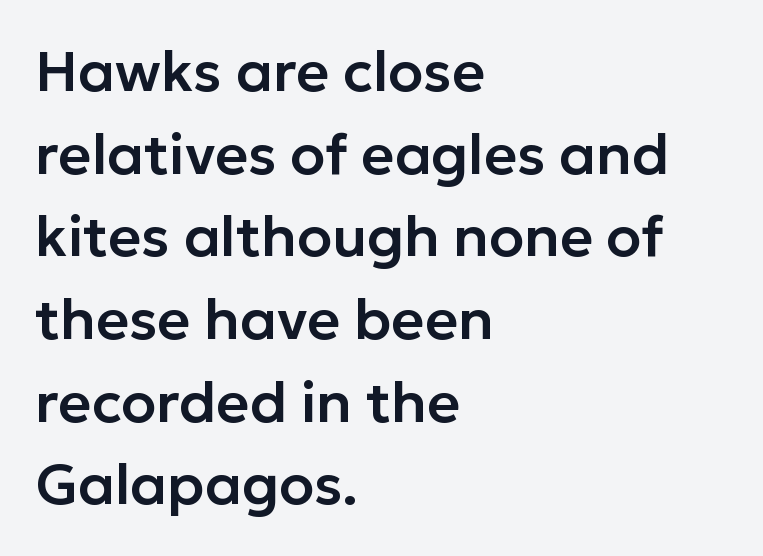
A roman cut, with each character standing at attention. Letters rest on an invisible, unmarked baseline. One glance says typical: line gaps are just what's usual. Does the type have serifs? No, each stem ends abruptly. The rendering uses natural spacing where letterforms have individual widths.
